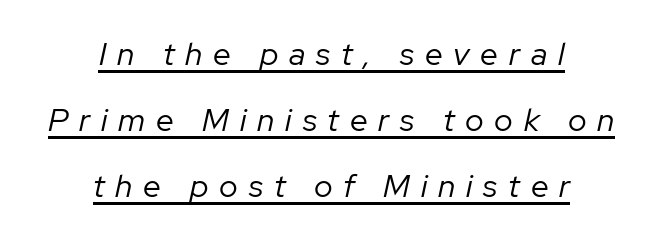
The image shows 32 px regular-weight type, italic (leaning right); set centered, loose line spacing (2.06x), unusually wide letter spacing (+0.34 em), underlined; low stroke contrast and a medium x-height.
